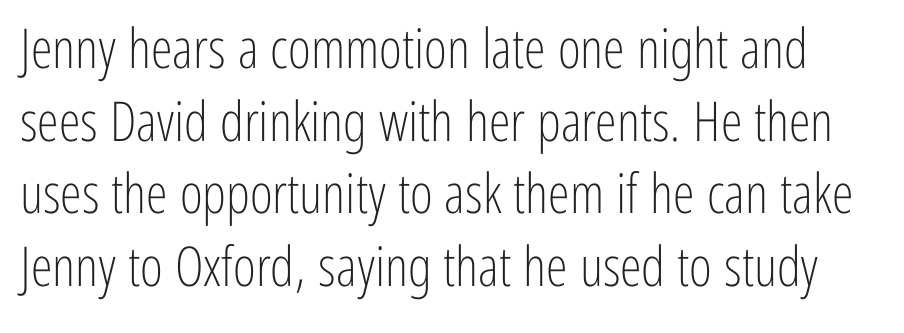
{"serif": "no", "italic": "no", "bold": "no", "weight": "light", "width": "condensed", "stroke_contrast": "low", "x_height": "medium", "monospaced": "no", "underline": "no", "line_spacing": "normal", "line_spacing_ratio": 1.32, "letter_spacing": "normal", "letter_spacing_em": 0.0, "glyph_px": 55}
